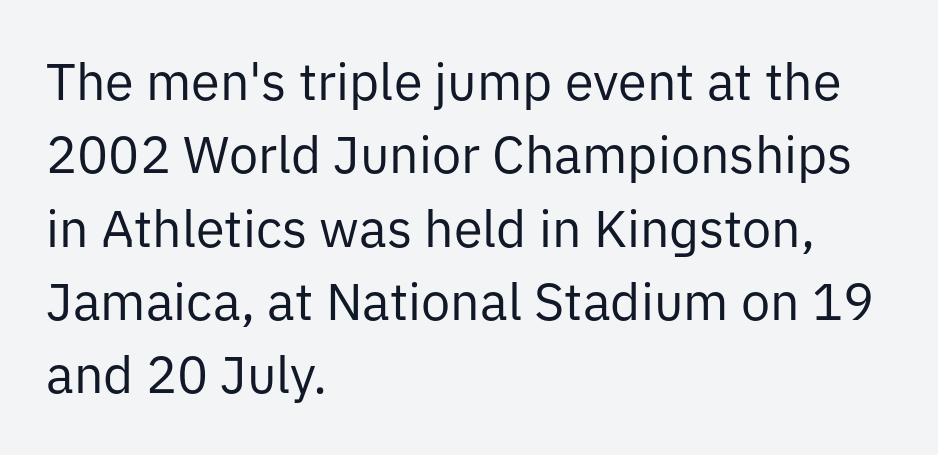
It's the straight-up-and-down kind of type. Stems and bowls with no extra thickness — not bold. You could call the tracking neutral — neither tight nor loose. Look at the bottom of the vertical strokes: they stop flat, with no serifs. This sample is left-justified, so line endings fall wherever the words run out.
